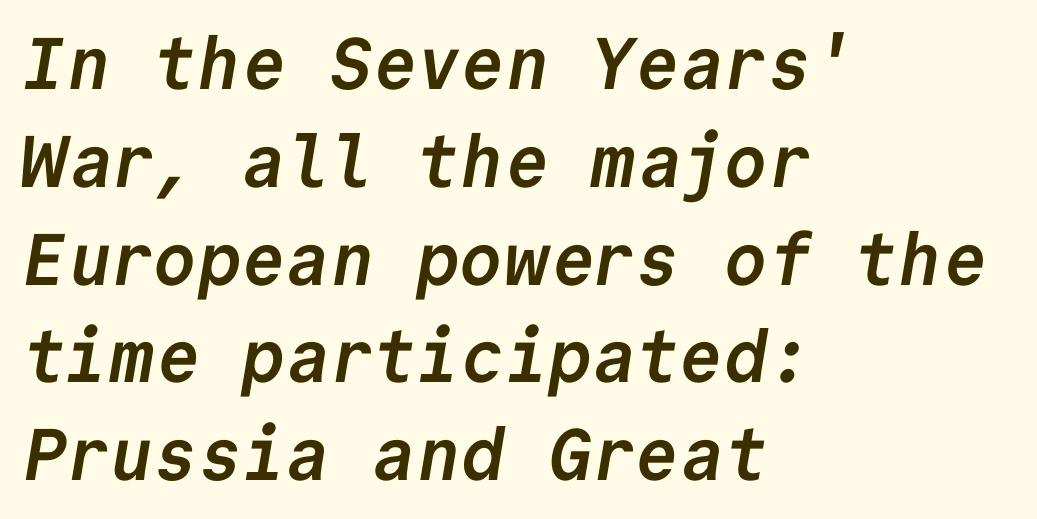
These lines are composed in type without serifs. A typesetter would call this monospace, since all characters share one set width. The rows are spaced the way most documents space them. This rendering leaves character spacing at its baseline value.
